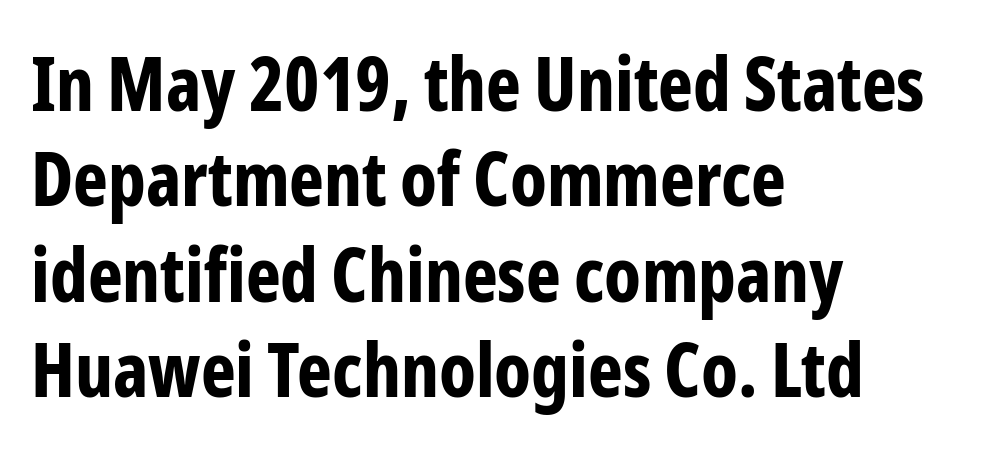
{"serif": "no", "italic": "no", "bold": "yes", "weight": "bold", "width": "condensed", "stroke_contrast": "low", "x_height": "medium", "monospaced": "no", "underline": "no", "align": "left", "line_spacing": "normal", "line_spacing_ratio": 1.29, "letter_spacing": "normal", "letter_spacing_em": 0.0, "glyph_px": 74}
